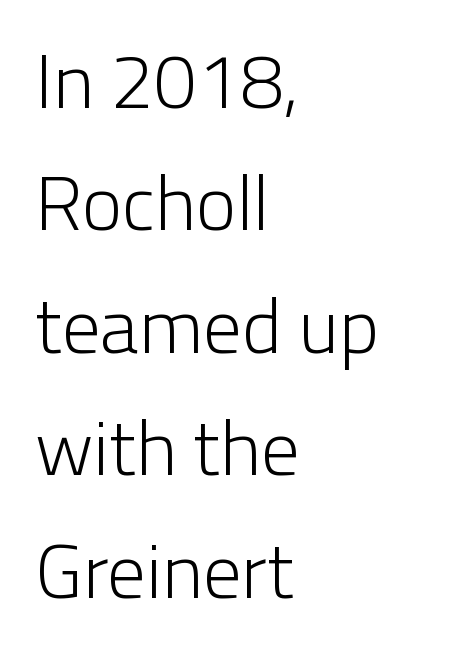
This is the regular roman posture of the typeface. Observe the ordinary spacing: letters are neighbours, not strangers. Leading: standard. Has an underline been added? It has not. Is the stroke heavy? The answer is a plain regular-or-lighter.
